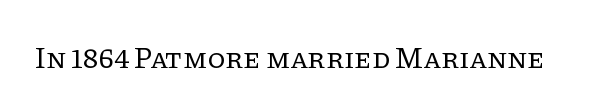
{"serif": "yes", "italic": "no", "bold": "no", "weight": "regular", "width": "normal", "stroke_contrast": "low", "x_height": "large", "monospaced": "no", "underline": "no", "letter_spacing": "normal", "letter_spacing_em": 0.0, "glyph_px": 29}
